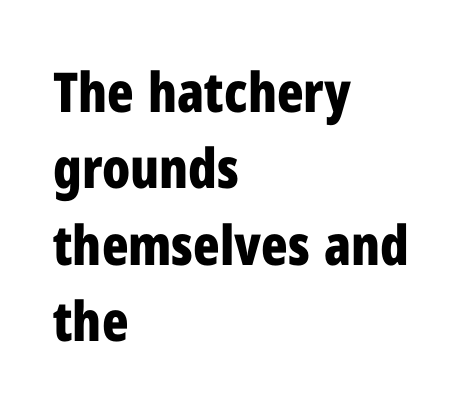
The image shows 55 px bold, condensed sans-serif type, upright; set left-aligned, normal line spacing (1.39x), normal letter spacing, not underlined; low stroke contrast and a medium x-height.
